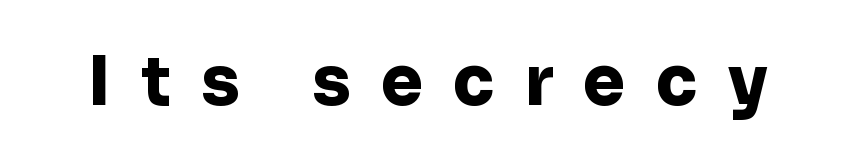
The image shows 68 px heavy sans-serif type, upright; set unusually wide letter spacing (+0.44 em), not underlined; low stroke contrast and a medium x-height.
